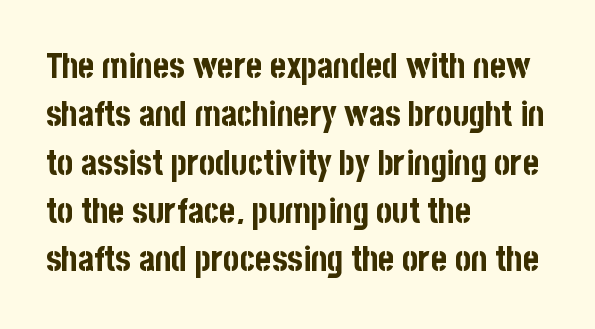
Honestly, there is no underline to notice here at all. Which margin do the lines hug? The left one — the right edge is uneven. The rendering uses a moderate line-height, typical for paragraphs. The letters stand upright; this is a roman face. The type family on display is of the sans-serif kind.
